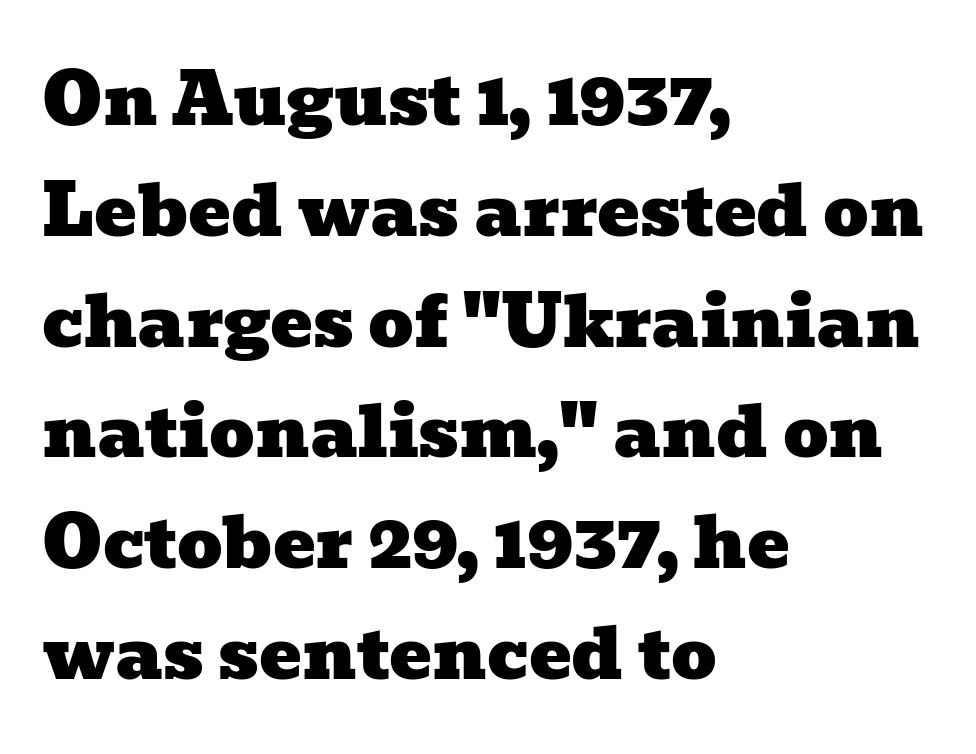
Here the designer chose a conventional face with non-uniform glyph widths. This block has exactly the height ordinary leading produces. Observe the ordinary spacing: letters are neighbours, not strangers. Casual observation: everything's shoved over to the left. Type style note: has serifs.
